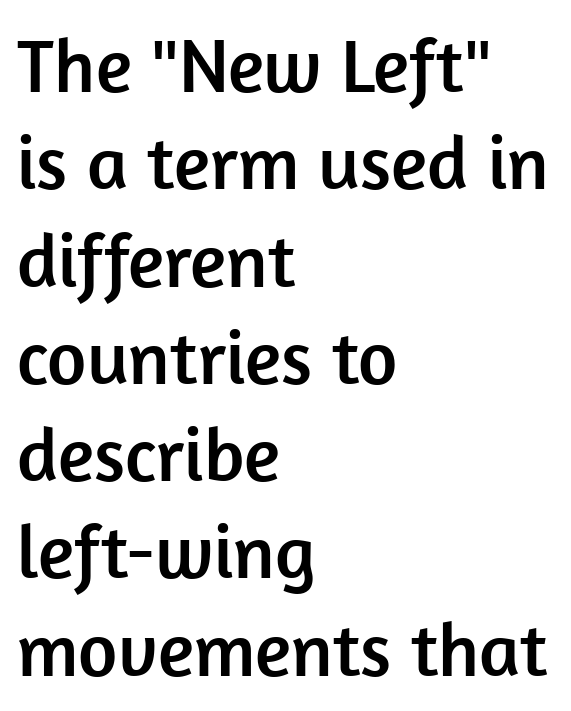
Q: Is the text italic (slanted)? A: No, it is upright.
Q: Is the typeface a serif or a sans-serif typeface? A: Sans-serif.
Q: Is the text underlined? A: No.
Q: How is the paragraph aligned? A: Left-aligned.
Q: Is the spacing between letters normal or unusually wide? A: Normal.
Q: Is the spacing between lines tight, normal or loose? A: Normal.
Q: Width (condensed, normal, or wide)? A: Normal.
Q: Stroke contrast? A: Low.
Q: x-height? A: Medium.
Q: Monospaced? A: No.
